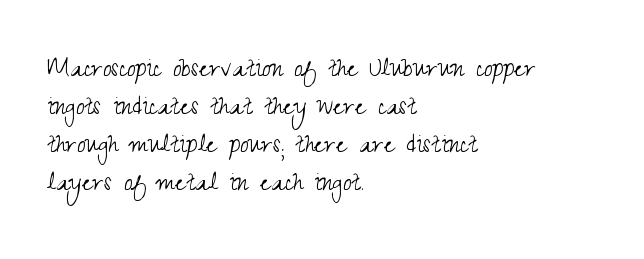
The image shows 31 px light, condensed sans-serif type, upright; set left-aligned, line spacing 1.23x, normal letter spacing, not underlined; medium stroke contrast and a small x-height.
